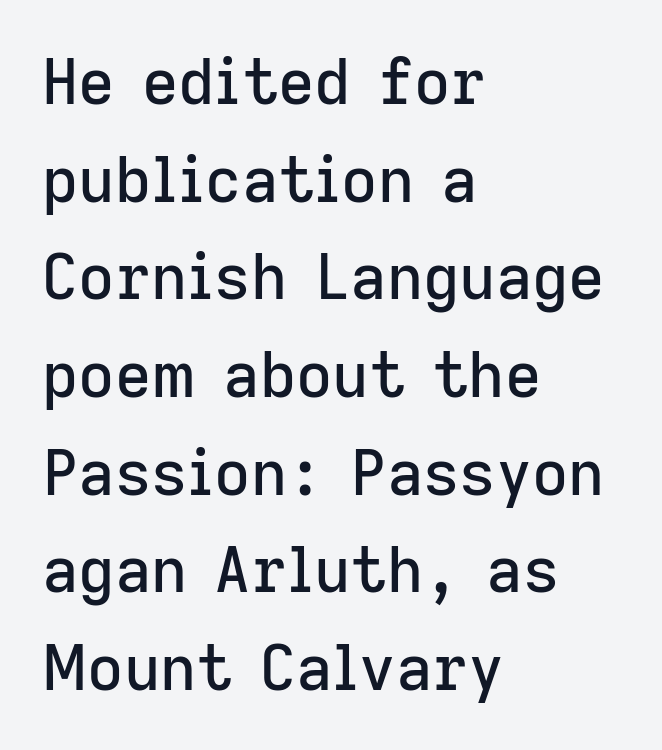
{"serif": "no", "italic": "no", "width": "normal", "stroke_contrast": "low", "x_height": "medium", "monospaced": "no", "underline": "no", "align": "left", "line_spacing": "normal", "line_spacing_ratio": 1.55, "letter_spacing": "normal", "letter_spacing_em": 0.0, "glyph_px": 63}
